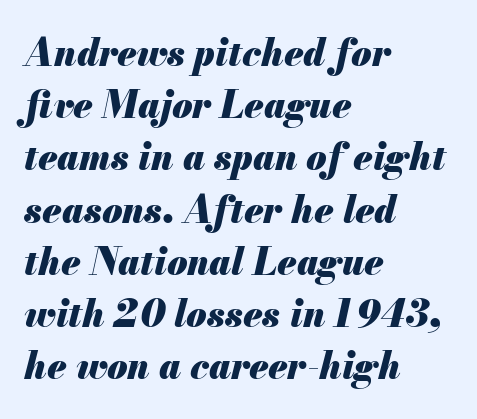
{"italic": "yes", "lean": "right", "slant_degrees": 13, "bold": "yes", "weight": "heavy", "width": "normal", "stroke_contrast": "medium", "x_height": "small", "monospaced": "no", "underline": "no", "align": "left", "line_spacing": "normal", "line_spacing_ratio": 1.41, "letter_spacing": "normal", "letter_spacing_em": 0.0, "glyph_px": 37}
